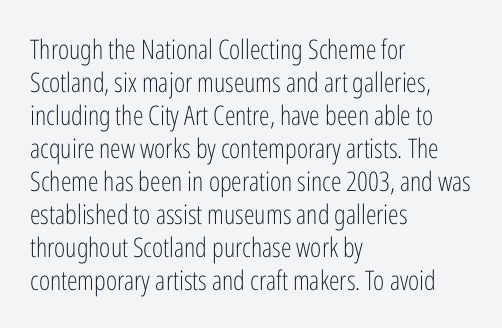
{"italic": "no", "bold": "no", "underline": "no", "align": "left", "line_spacing_ratio": 1.22, "letter_spacing": "normal", "letter_spacing_em": 0.0, "glyph_px": 27}
